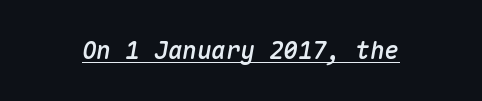
The words here are underlined. If you drew a line through each stem, it would be angled. The face used here is rendered with its standard letterfit.
